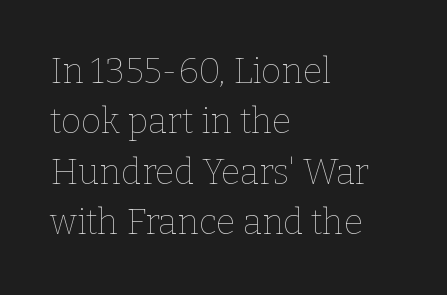
The image shows 35 px thin type, upright; set left-aligned, normal line spacing (1.44x), normal letter spacing, not underlined; low stroke contrast and a medium x-height.
